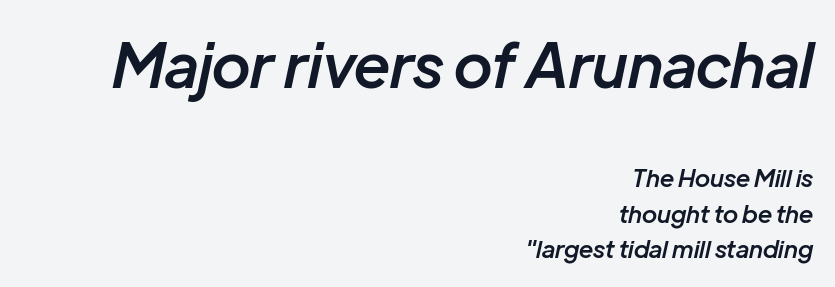
Q: Is the text bold? A: Semi-bold.
Q: Is the text italic (slanted)? A: Yes, it leans right by about 12 degrees.
Q: Is the text underlined? A: No.
Q: How is the paragraph aligned? A: Right-aligned.
Q: Is the spacing between letters normal or unusually wide? A: Normal.
Q: Is the spacing between lines tight, normal or loose? A: Normal.
Q: Which block of text is set in a larger size, the first (top) or the second (bottom)? A: The first (top) one.
Q: Width (condensed, normal, or wide)? A: Normal.
Q: Stroke contrast? A: Low.
Q: x-height? A: Medium.
Q: Monospaced? A: No.
